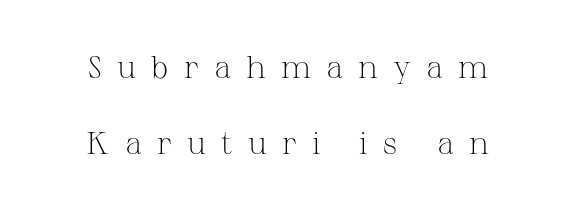
{"serif": "yes", "italic": "no", "bold": "no", "weight": "light", "width": "normal", "stroke_contrast": "medium", "x_height": "medium", "monospaced": "no", "underline": "no", "align": "center", "line_spacing": "loose", "line_spacing_ratio": 2.37, "letter_spacing": "wide", "letter_spacing_em": 0.47, "glyph_px": 32}
